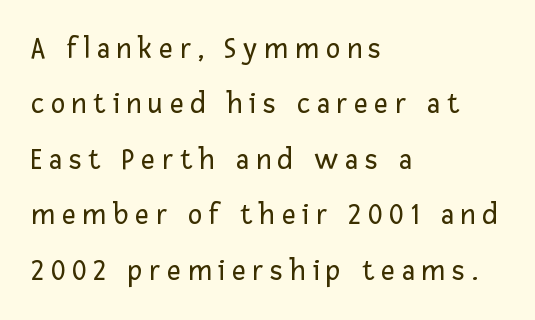
The image shows 30 px regular-weight sans-serif type, upright; set left-aligned, line spacing 1.85x, unusually wide letter spacing (+0.23 em), not underlined; low stroke contrast and a medium x-height.
